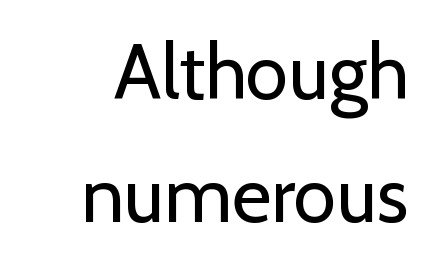
The image shows 77 px regular-weight sans-serif type, upright; set normal line spacing (1.6x), normal letter spacing, not underlined; low stroke contrast and a medium x-height.
